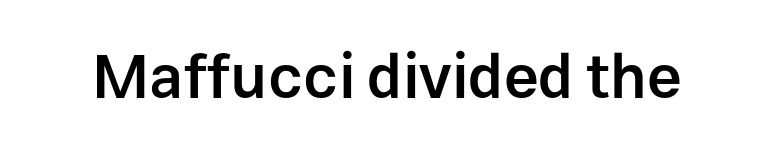
The passage shown is typed in a proportional face where columns would drift. Decoration check: the copy has no underline. Tracking here is standard; glyphs follow each other at the usual distance. Serif or sans? Sans — the stroke terminals are bare.
